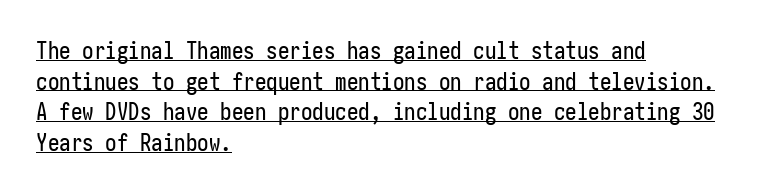
{"italic": "no", "underline": "yes", "align": "left", "line_spacing": "normal", "line_spacing_ratio": 1.33, "letter_spacing": "normal", "letter_spacing_em": 0.0, "glyph_px": 23}
